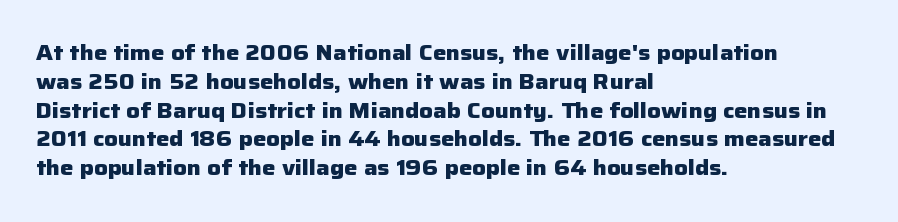
{"italic": "no", "bold": "yes", "underline": "no", "align": "left", "line_spacing": "normal", "line_spacing_ratio": 1.37, "letter_spacing": "normal", "letter_spacing_em": 0.0, "glyph_px": 21}
